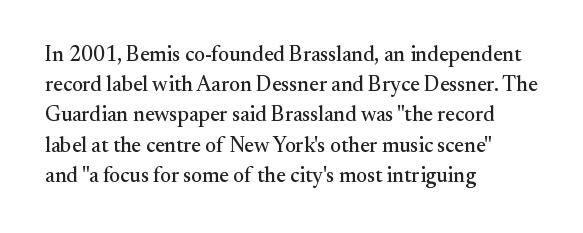
Q: Is the text italic (slanted)? A: No, it is upright.
Q: Is the text underlined? A: No.
Q: How is the paragraph aligned? A: Left-aligned.
Q: Is the spacing between letters normal or unusually wide? A: Normal.
Q: Is the spacing between lines tight, normal or loose? A: Normal.
